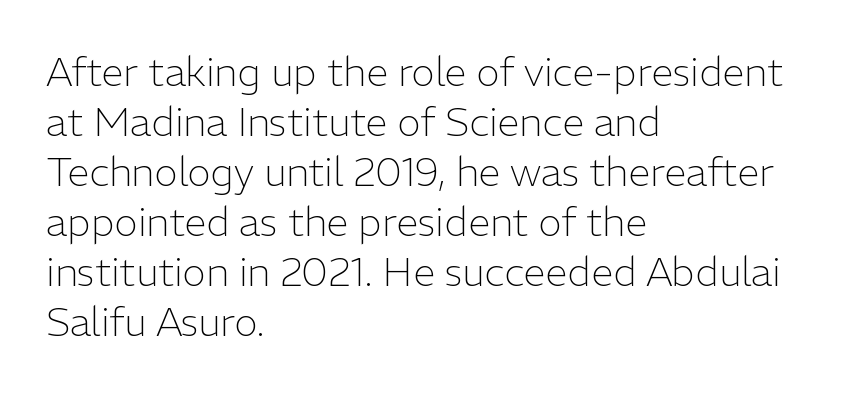
{"serif": "no", "italic": "no", "bold": "no", "weight": "light", "width": "normal", "stroke_contrast": "low", "x_height": "medium", "monospaced": "no", "underline": "no", "align": "left", "line_spacing": "normal", "line_spacing_ratio": 1.25, "letter_spacing": "normal", "letter_spacing_em": 0.0, "glyph_px": 40}
